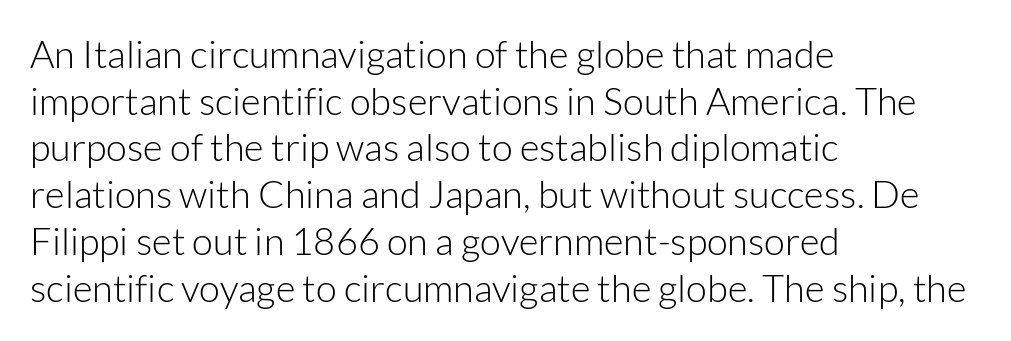
Q: Is the text bold? A: No.
Q: Is the text italic (slanted)? A: No, it is upright.
Q: Is the typeface a serif or a sans-serif typeface? A: Sans-serif.
Q: Is the text underlined? A: No.
Q: How is the paragraph aligned? A: Left-aligned.
Q: Is the spacing between letters normal or unusually wide? A: Normal.
Q: Width (condensed, normal, or wide)? A: Normal.
Q: Stroke contrast? A: Low.
Q: x-height? A: Medium.
Q: Monospaced? A: No.
